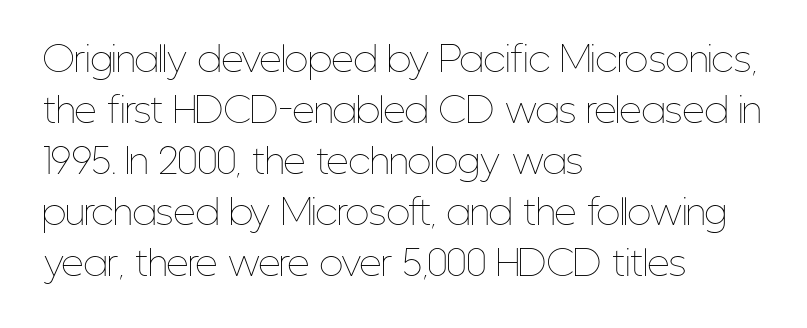
The letters advance in unequal steps, a hallmark of proportional type. The letterforms sit shoulder to shoulder at normal distance. Check under the words: just untouched page. A typesetter would call this leading conventional body-copy spacing. Line beginnings align vertically; line endings do not. Is the type heavy? It reads as light-to-regular instead.
